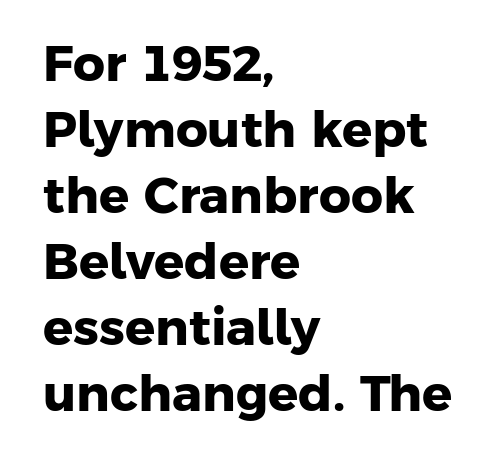
The image shows 50 px heavy sans-serif type; set left-aligned, normal line spacing (1.32x), normal letter spacing, not underlined; low stroke contrast and a medium x-height.
